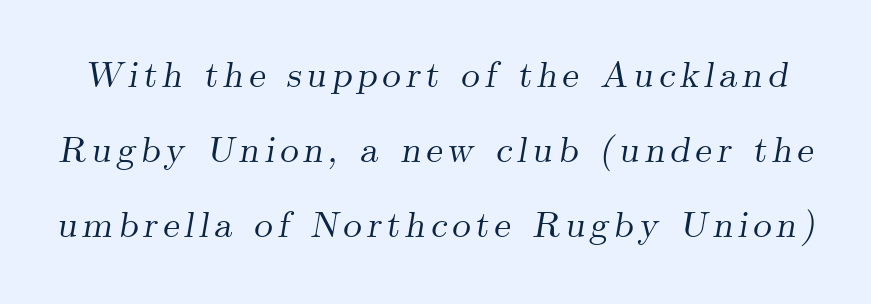
{"serif": "yes", "italic": "yes", "lean": "right", "slant_degrees": 9, "width": "normal", "stroke_contrast": "medium", "x_height": "small", "monospaced": "no", "underline": "no", "line_spacing": "loose", "line_spacing_ratio": 2.03, "glyph_px": 37}
